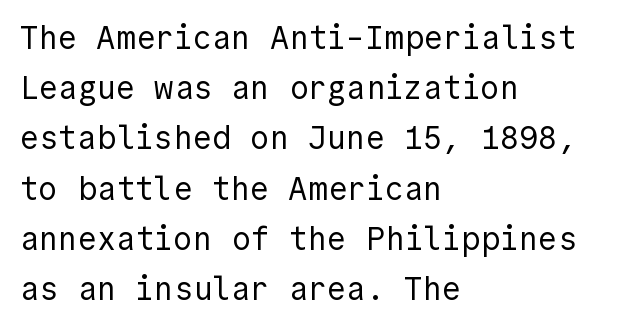
Q: Is the text bold? A: No.
Q: Is the text italic (slanted)? A: No, it is upright.
Q: Is the typeface a serif or a sans-serif typeface? A: Sans-serif.
Q: Is the text underlined? A: No.
Q: How is the paragraph aligned? A: Left-aligned.
Q: Is the spacing between letters normal or unusually wide? A: Normal.
Q: Is the spacing between lines tight, normal or loose? A: Normal.
Q: Width (condensed, normal, or wide)? A: Normal.
Q: x-height? A: Medium.
